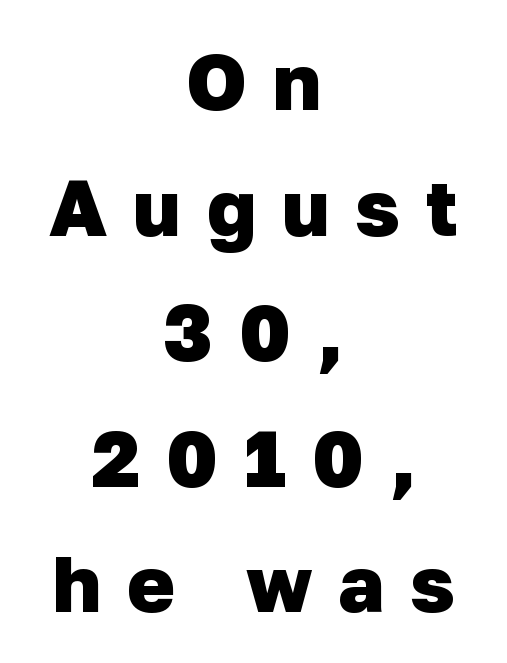
Whoever set this chose a conventional vertical rhythm. Strong, thick strokes mark this as bold type. Anything drawn beneath the words? Only blank space. The passage shown is typeset with a sans-serif family. A typesetter would call this heavily tracked-out type.
